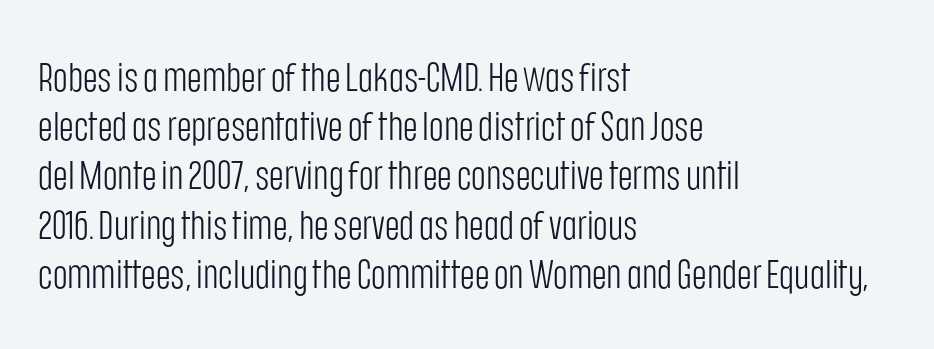
{"serif": "no", "italic": "no", "bold": "no", "weight": "light", "width": "condensed", "stroke_contrast": "low", "x_height": "large", "monospaced": "no", "underline": "no", "align": "left", "line_spacing_ratio": 1.23, "letter_spacing": "normal", "letter_spacing_em": 0.0, "glyph_px": 40}
